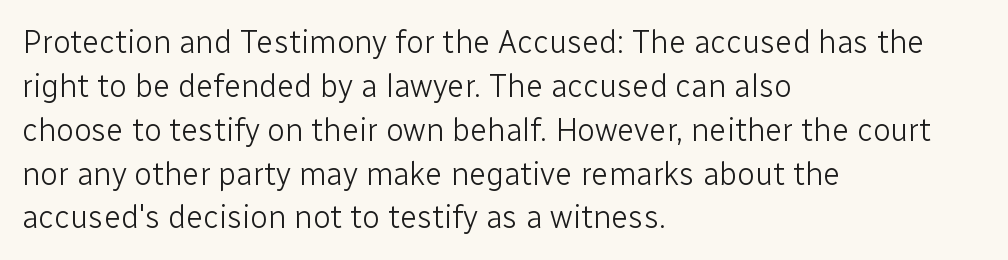
The image shows 32 px light sans-serif type, upright; set left-aligned, normal line spacing (1.37x), normal letter spacing, not underlined; low stroke contrast and a medium x-height.
